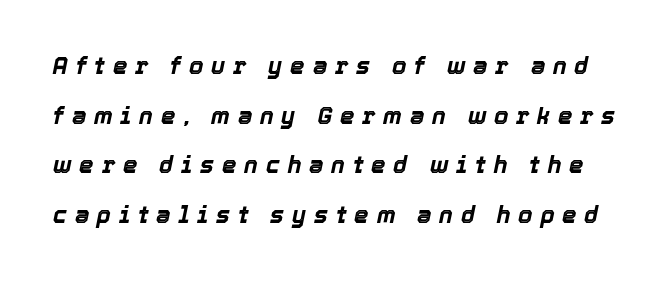
{"italic": "yes", "lean": "right", "slant_degrees": 12, "bold": "yes", "underline": "no", "line_spacing": "loose", "line_spacing_ratio": 2.16, "letter_spacing": "wide", "letter_spacing_em": 0.34, "glyph_px": 23}
